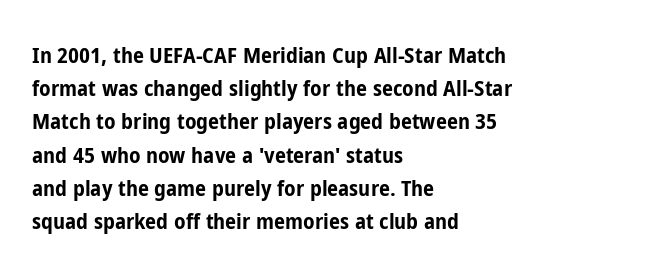
Q: Is the text bold? A: Yes.
Q: Is the text italic (slanted)? A: No, it is upright.
Q: Is the text underlined? A: No.
Q: How is the paragraph aligned? A: Left-aligned.
Q: Is the spacing between letters normal or unusually wide? A: Normal.
Q: Is the spacing between lines tight, normal or loose? A: Normal.
